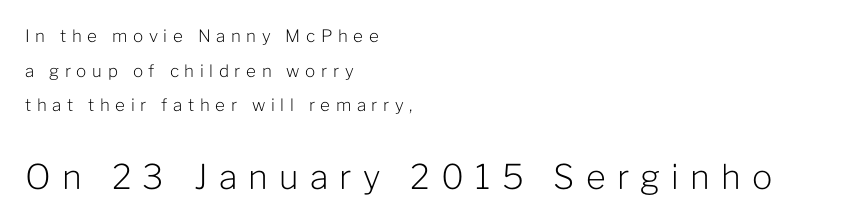
Q: Is the text bold? A: No.
Q: Is the text italic (slanted)? A: No, it is upright.
Q: Is the typeface a serif or a sans-serif typeface? A: Sans-serif.
Q: Is the text underlined? A: No.
Q: How is the paragraph aligned? A: Left-aligned.
Q: Is the spacing between letters normal or unusually wide? A: Unusually wide.
Q: Is the spacing between lines tight, normal or loose? A: Loose.
Q: Which block of text is set in a larger size, the first (top) or the second (bottom)? A: The second (bottom) one.
Q: Width (condensed, normal, or wide)? A: Normal.
Q: Stroke contrast? A: Low.
Q: x-height? A: Medium.
Q: Monospaced? A: No.
